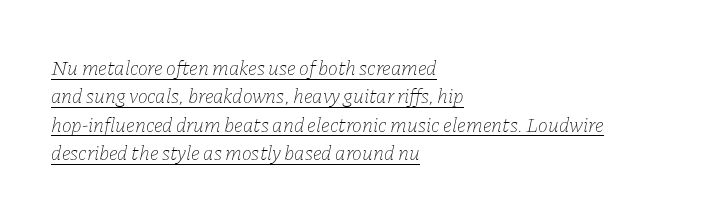
{"italic": "yes", "lean": "right", "slant_degrees": 11, "bold": "no", "underline": "yes", "align": "left", "line_spacing": "normal", "line_spacing_ratio": 1.35, "letter_spacing": "normal", "letter_spacing_em": 0.0, "glyph_px": 21}
